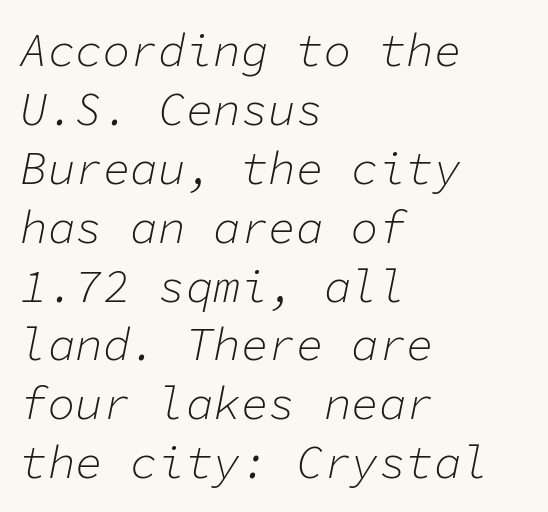
{"italic": "yes", "lean": "right", "slant_degrees": 11, "bold": "no", "weight": "light", "width": "normal", "stroke_contrast": "low", "x_height": "medium", "monospaced": "yes", "underline": "no", "align": "left", "line_spacing": "normal", "line_spacing_ratio": 1.28, "letter_spacing": "normal", "letter_spacing_em": 0.0, "glyph_px": 46}
